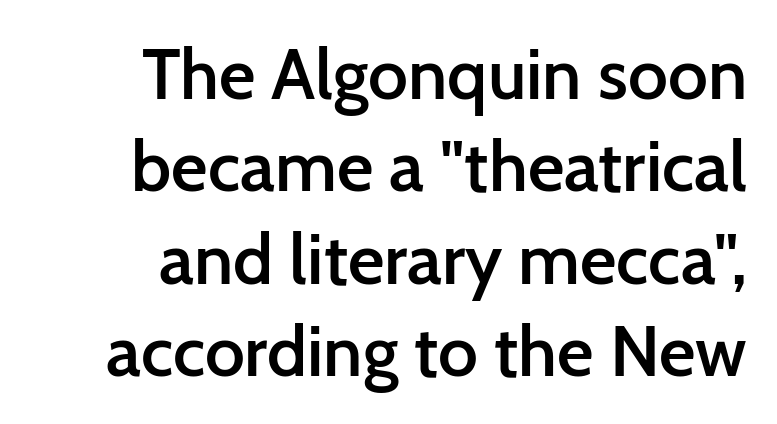
Q: Is the text bold? A: Semi-bold.
Q: Is the text italic (slanted)? A: No, it is upright.
Q: Is the typeface a serif or a sans-serif typeface? A: Sans-serif.
Q: Is the text underlined? A: No.
Q: How is the paragraph aligned? A: Right-aligned.
Q: Is the spacing between letters normal or unusually wide? A: Normal.
Q: Is the spacing between lines tight, normal or loose? A: Normal.
Q: Width (condensed, normal, or wide)? A: Normal.
Q: Stroke contrast? A: Low.
Q: x-height? A: Medium.
Q: Monospaced? A: No.
